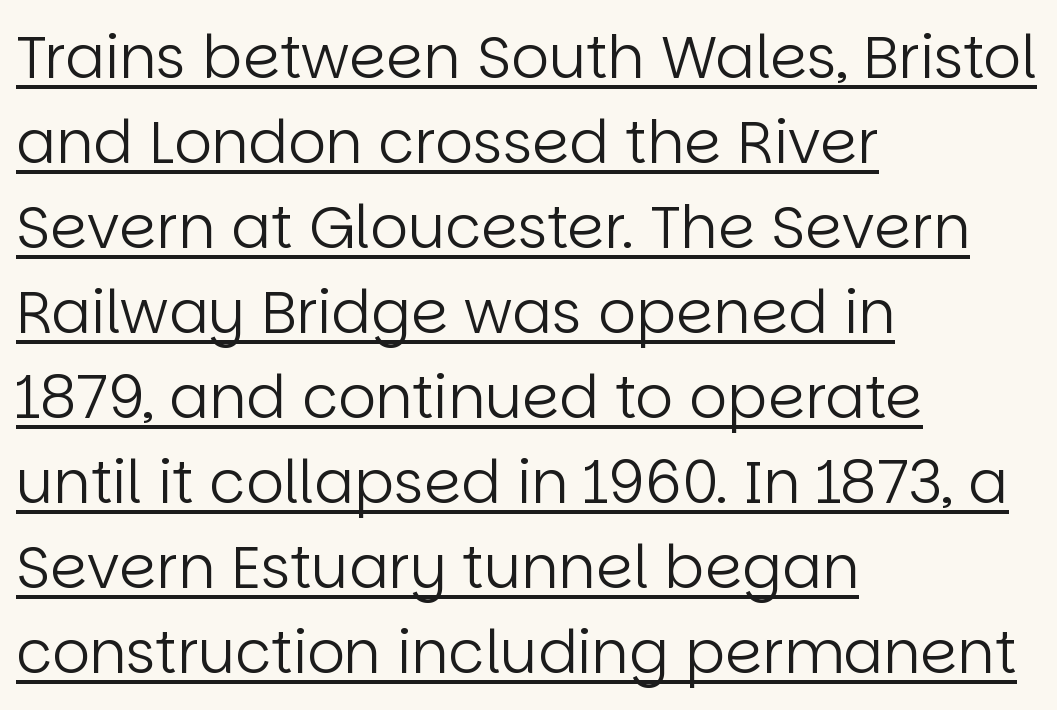
This rendering features underlined lettering. The cut favours lightness, reaching ordinary text weight at its darkest. The face used here is proportionally spaced, like ordinary book or web type. Serif or sans? Sans — the stroke terminals are bare. Every row of glyphs begins at an identical x-position on the left. Tall strokes in this sample are plumb rather than angled.
